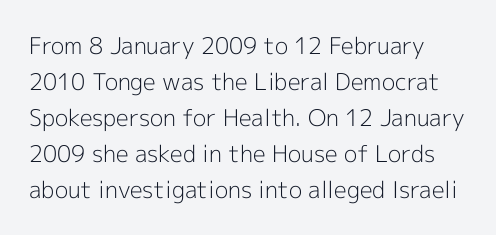
{"italic": "no", "bold": "no", "underline": "no", "line_spacing": "normal", "line_spacing_ratio": 1.56, "letter_spacing": "normal", "letter_spacing_em": 0.0, "glyph_px": 23}
